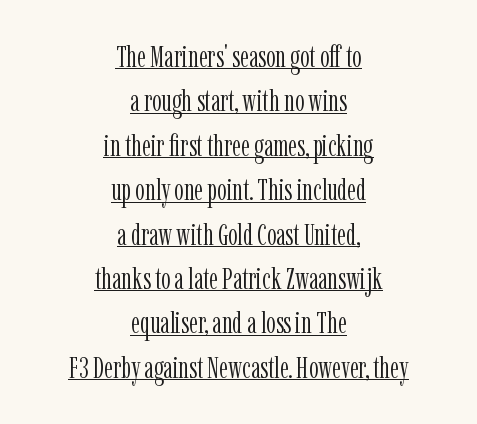
The image shows 30 px light, condensed serif type, upright; set centered, normal line spacing (1.48x), normal letter spacing, underlined; low stroke contrast and a medium x-height.
